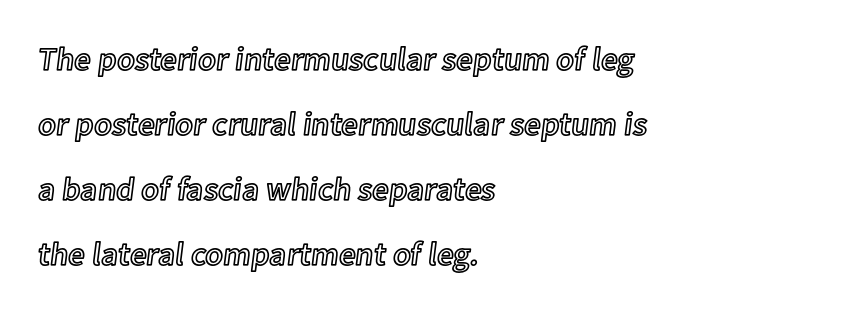
The image shows 33 px text type; set left-aligned, loose line spacing (1.97x), normal letter spacing, not underlined; a medium x-height.
